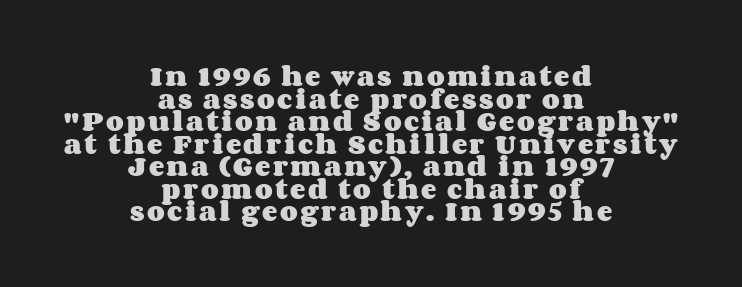
Q: Is the text bold? A: Yes.
Q: Is the text italic (slanted)? A: No, it is upright.
Q: Is the text underlined? A: No.
Q: How is the paragraph aligned? A: Centered.
Q: Is the spacing between lines tight, normal or loose? A: Tight.
